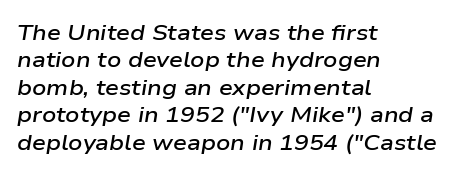
{"italic": "yes", "lean": "right", "slant_degrees": 9, "bold": "semi", "underline": "no", "align": "left", "line_spacing": "normal", "line_spacing_ratio": 1.25, "letter_spacing": "normal", "letter_spacing_em": 0.0, "glyph_px": 22}
